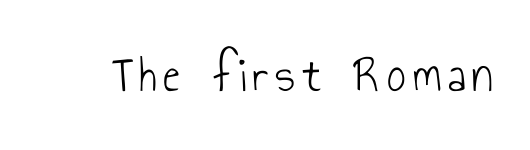
Q: Is the text bold? A: No.
Q: Is the text italic (slanted)? A: No, it is upright.
Q: Is the typeface a serif or a sans-serif typeface? A: Sans-serif.
Q: Is the text underlined? A: No.
Q: Width (condensed, normal, or wide)? A: Condensed.
Q: Stroke contrast? A: Low.
Q: x-height? A: Small.
Q: Monospaced? A: No.
